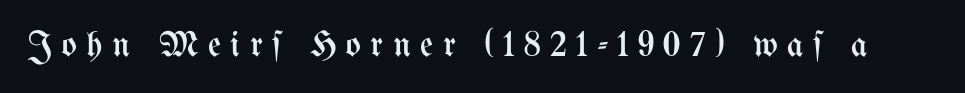
Q: Is the text bold? A: No.
Q: Is the text italic (slanted)? A: No, it is upright.
Q: Is the text underlined? A: No.
Q: Is the spacing between letters normal or unusually wide? A: Unusually wide.
Q: Width (condensed, normal, or wide)? A: Condensed.
Q: Stroke contrast? A: Medium.
Q: x-height? A: Medium.
Q: Monospaced? A: No.
